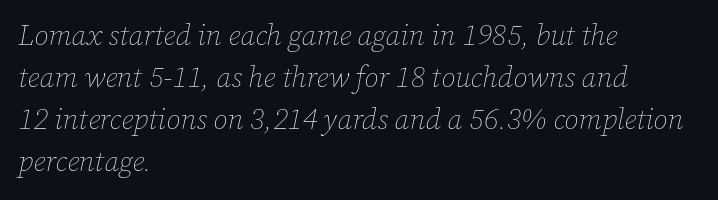
Q: Is the text bold? A: No.
Q: Is the text italic (slanted)? A: Yes, it leans right by about 12 degrees.
Q: Is the text underlined? A: No.
Q: How is the paragraph aligned? A: Left-aligned.
Q: Is the spacing between letters normal or unusually wide? A: Normal.
Q: Is the spacing between lines tight, normal or loose? A: Normal.
Q: Width (condensed, normal, or wide)? A: Normal.
Q: Stroke contrast? A: Low.
Q: x-height? A: Medium.
Q: Monospaced? A: No.
